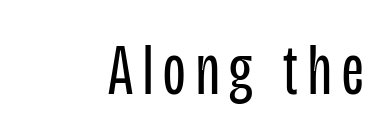
{"serif": "no", "italic": "no", "bold": "no", "weight": "regular", "width": "condensed", "stroke_contrast": "low", "x_height": "large", "monospaced": "no", "underline": "no", "glyph_px": 73}
